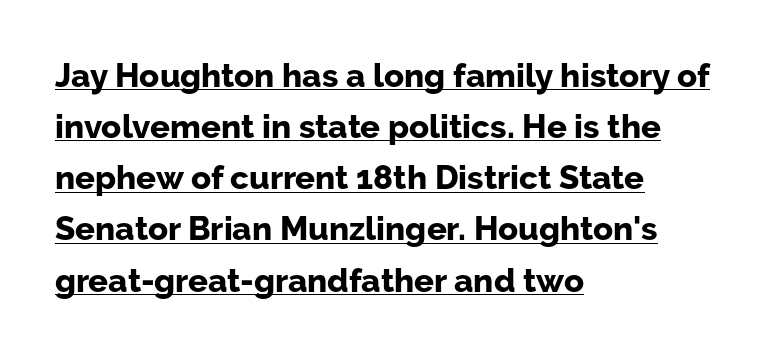
The lettering stays uniformly vertical, giving the passage a roman look. Students, observe: this is what conventionally led text looks like. The passage shown is typeset with a sans-serif family. Caption: standard tracking, unaltered. Character widths vary here, with narrow letters taking less room than wide ones. Set as a true bold cut, around the 700 mark.
